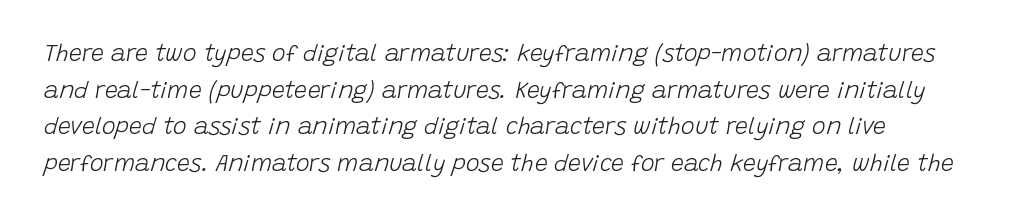
The image shows 23 px text type, italic (leaning right); set normal line spacing (1.59x), normal letter spacing, not underlined.
